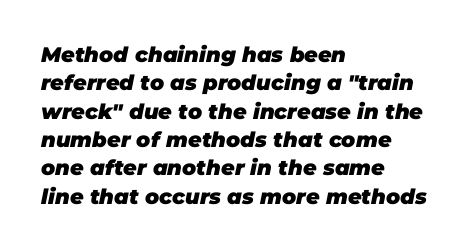
The image shows 21 px bold type, italic (leaning right); set left-aligned, normal line spacing (1.35x), normal letter spacing, not underlined.
